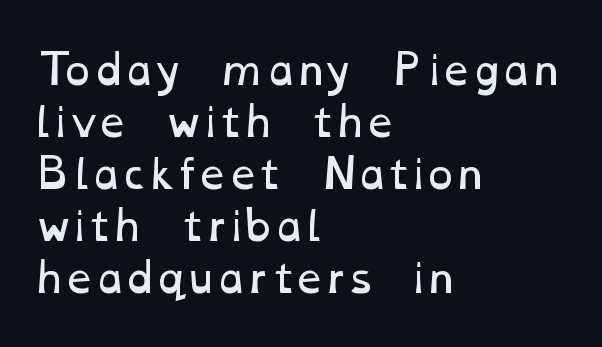
Q: Is the text bold? A: No.
Q: Is the text underlined? A: No.
Q: How is the paragraph aligned? A: Left-aligned.
Q: Is the spacing between letters normal or unusually wide? A: Normal.
Q: Is the spacing between lines tight, normal or loose? A: Normal.
Q: Width (condensed, normal, or wide)? A: Wide.
Q: Stroke contrast? A: Low.
Q: x-height? A: Medium.
Q: Monospaced? A: No.
